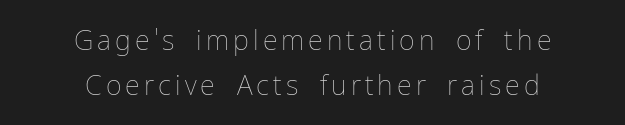
The axis of the letterforms is exactly vertical. This reads as an unemphasized weight, regular at the heaviest. Each line is balanced around a shared central axis. Descenders are the only things crossing below the line. The block of text has a typical density, with ordinary space between rows.
